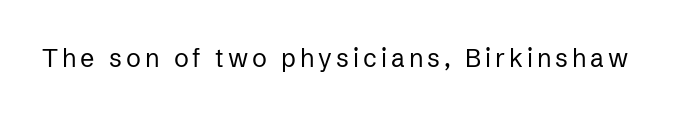
The type sits square on the baseline with zero lean. The strip under each line holds only bare page. Stroke thickness stays within the range of a standard reading face or lighter.
